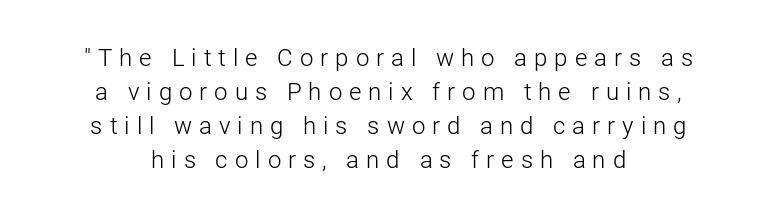
The letters stand upright; this is a roman face. Ink coverage per letter is moderate at most. Tracking value appears strongly positive — letters spread wide. Evenly set lines give the paragraph a standard silhouette. Is the block centered? Yes — each line is placed symmetrically about the middle.
